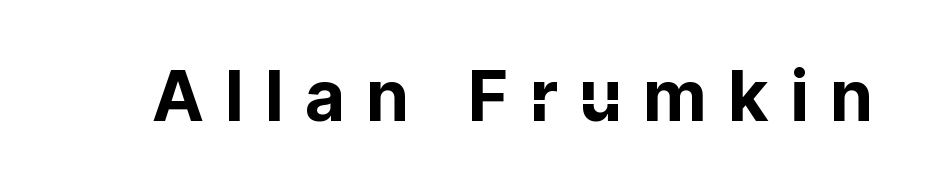
The image shows 70 px bold sans-serif type, upright; set unusually wide letter spacing (+0.33 em), not underlined; low stroke contrast and a medium x-height.
